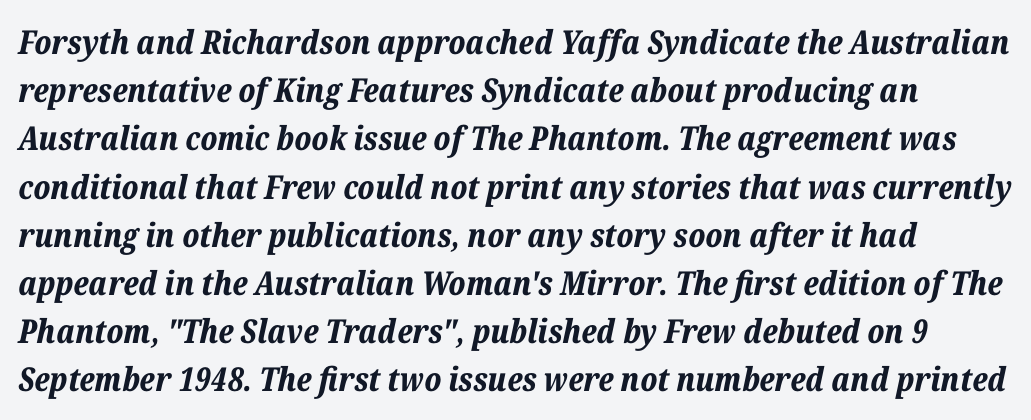
{"italic": "yes", "lean": "right", "slant_degrees": 12, "bold": "yes", "weight": "bold", "width": "normal", "stroke_contrast": "low", "x_height": "medium", "monospaced": "no", "underline": "no", "line_spacing": "normal", "line_spacing_ratio": 1.46, "letter_spacing": "normal", "letter_spacing_em": 0.0, "glyph_px": 33}
